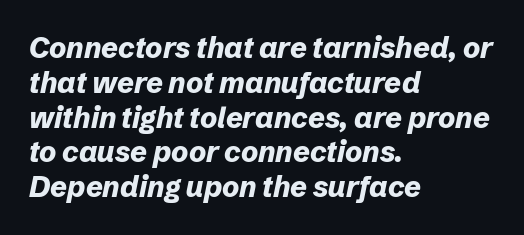
Looks like regular typesetting: each glyph gets only the width it needs. Check under the words: just untouched page. Typographic density is high because the face is bold. The ragged edge is on the right, which tells us the setting is flush left. Style check: oblique.
